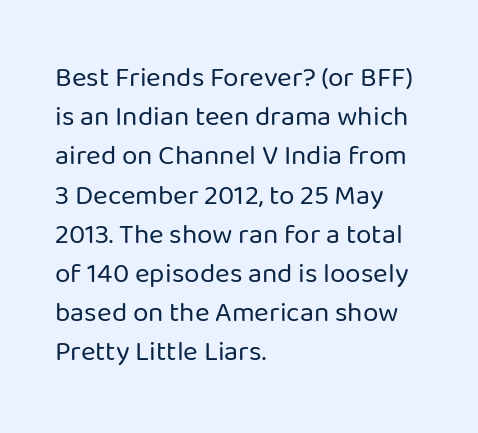
Vertically, the passage feels balanced, rows spaced as you'd expect. You can tell it's not italic because the verticals are truly vertical. This is sans-serif lettering, the kind often seen on screens and signage. Descenders are the only things crossing below the line.
